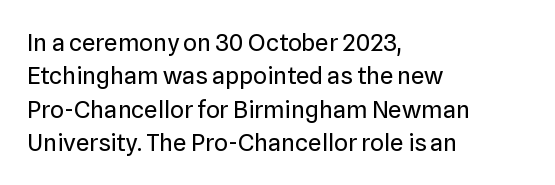
The letterforms sit at book weight or below. Posture: straight, roman, zero tilt. Tracking value appears to be zero — textbook default spacing. The passage shown stacks its lines at a standard gap. Is the block centered? No — it sits flush against the left margin. The foot of each line stays bare and open.
